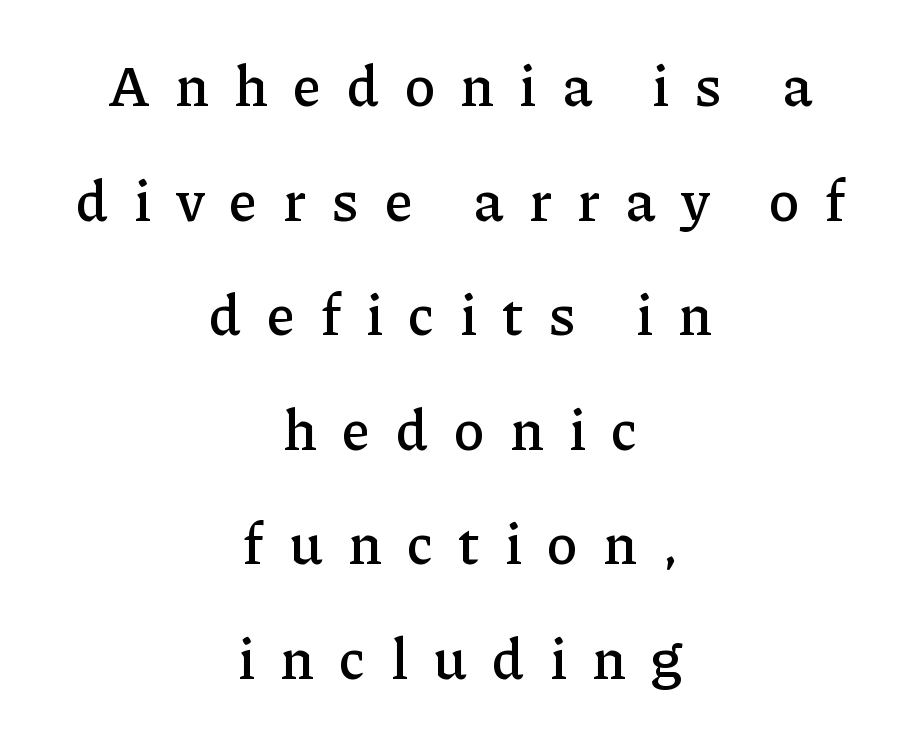
One-word summary of the alignment: center. Glyph-to-glyph distance is far greater than everyday printed text. A typesetter would label this face a serif. Varying glyph widths throughout — classic text-font behaviour.
